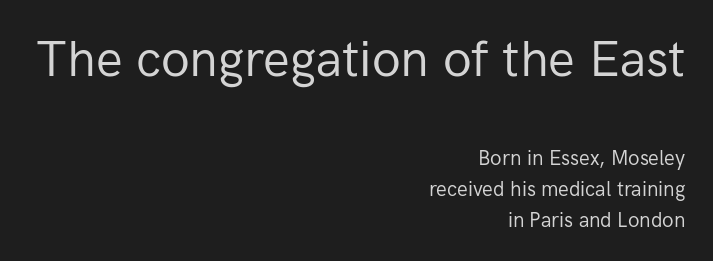
The image shows 50 px regular-weight sans-serif type, upright; set right-aligned, normal line spacing (1.56x), normal letter spacing, not underlined; the first (top) block is 2.5x larger; low stroke contrast and a medium x-height.
